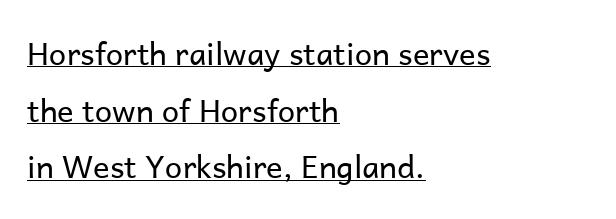
The lines are quadded left. Varying glyph widths throughout — classic text-font behaviour. It's the straight-up-and-down kind of type. The type family on display is of the sans-serif kind. This rendering leaves character spacing at its baseline value.
